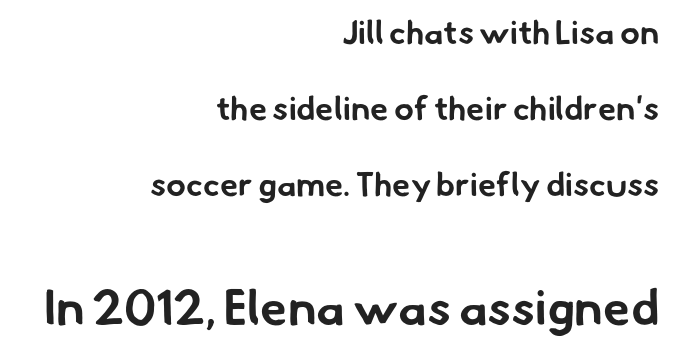
The image shows 49 px bold sans-serif type; set right-aligned, loose line spacing (2.31x), normal letter spacing, not underlined; the second (bottom) block is 1.48x larger; low stroke contrast and a small x-height.
